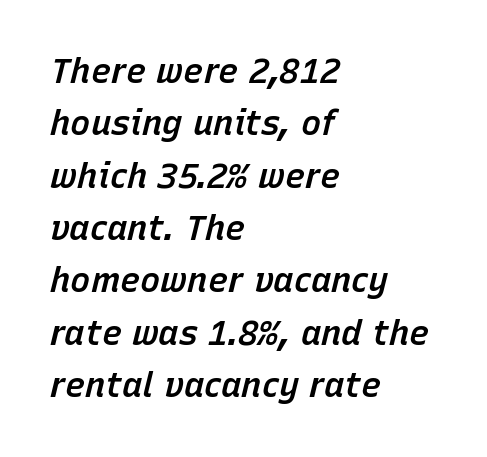
The image shows 34 px semibold type, italic (leaning right); set left-aligned, normal line spacing (1.54x), normal letter spacing, not underlined; low stroke contrast and a medium x-height.
